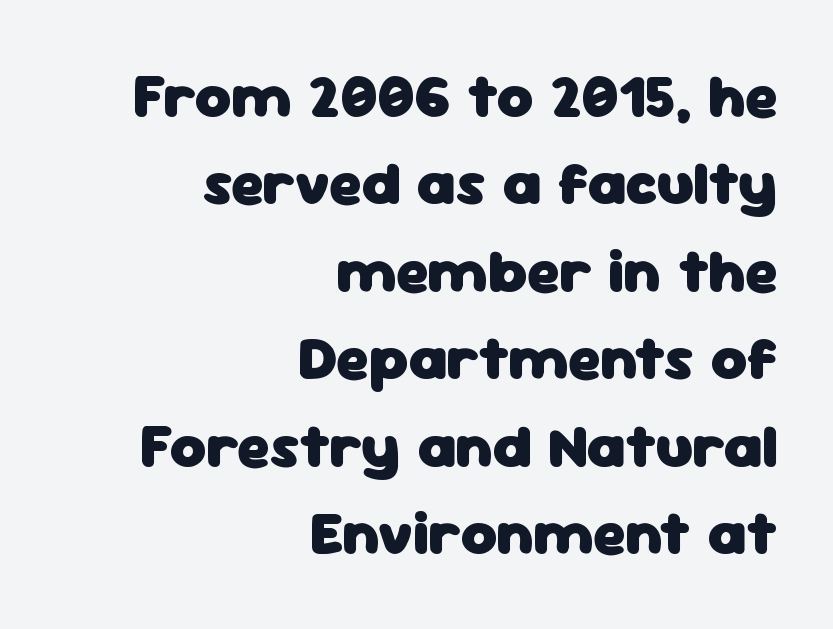
What's the leading like? Ordinary, nothing unusual. Letters rest on an invisible, unmarked baseline. The specimen reads as upright at a glance. These lines carry a lot of weight — the face is fully bold. Nothing unusual about the tracking: characters are spaced as the font intends. Here the designer chose a conventional face with non-uniform glyph widths.
